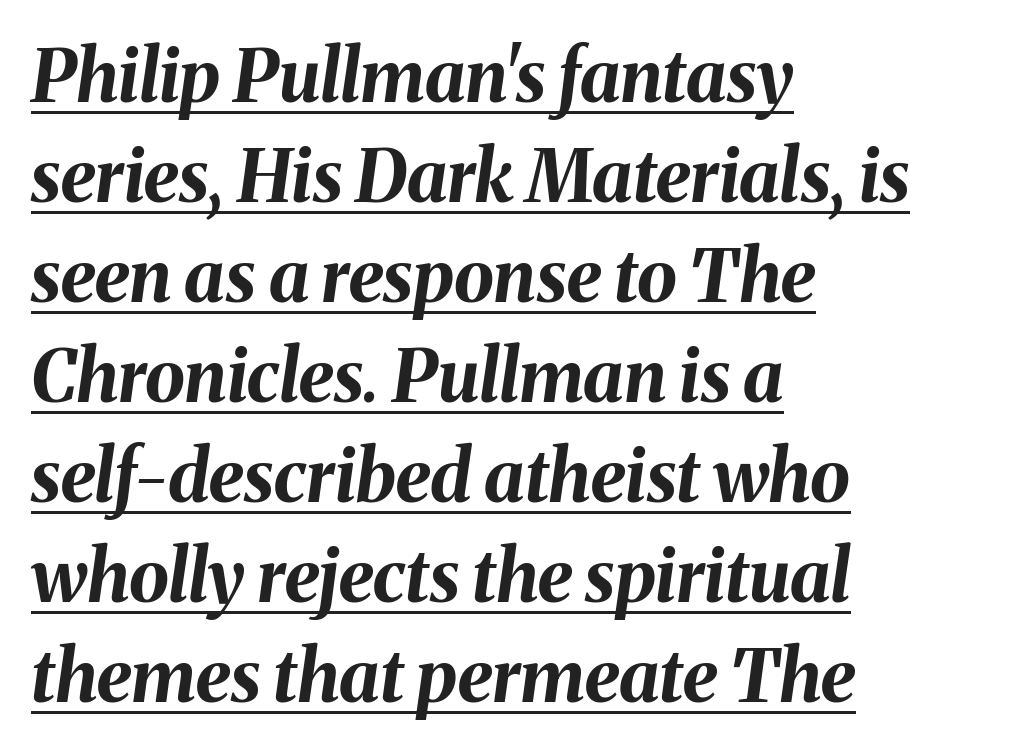
Q: Is the text bold? A: Yes.
Q: Is the text italic (slanted)? A: Yes, it leans right by about 8 degrees.
Q: Is the text underlined? A: Yes.
Q: How is the paragraph aligned? A: Left-aligned.
Q: Is the spacing between letters normal or unusually wide? A: Normal.
Q: Is the spacing between lines tight, normal or loose? A: Normal.
Q: Width (condensed, normal, or wide)? A: Normal.
Q: Stroke contrast? A: Medium.
Q: x-height? A: Medium.
Q: Monospaced? A: No.
